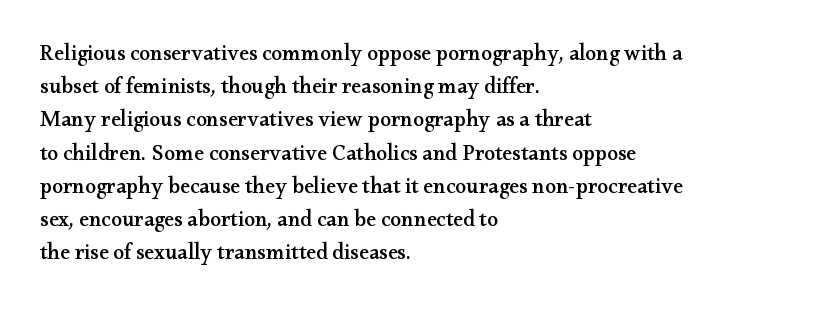
These lines keep a tight, regular rhythm from letter to letter. Vertical spacing — default. No word sits above an underline. The setting favours the left margin, as ordinary paragraphs usually do. The font's upright variant was chosen for this text.
